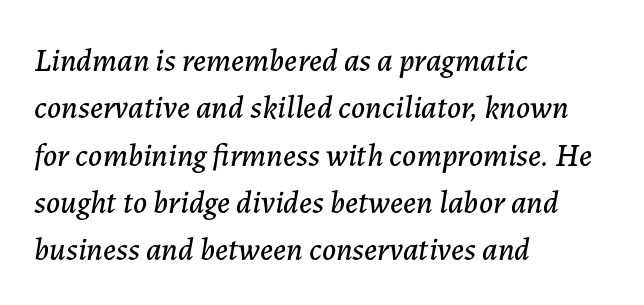
{"italic": "yes", "lean": "right", "slant_degrees": 7, "width": "normal", "stroke_contrast": "low", "x_height": "medium", "monospaced": "no", "underline": "no", "align": "left", "line_spacing": "normal", "line_spacing_ratio": 1.48, "letter_spacing": "normal", "letter_spacing_em": 0.0, "glyph_px": 32}
